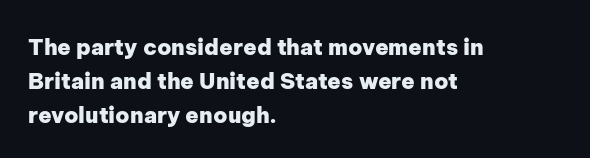
Underline: absent. Default kerning and tracking; the words read as compact shapes. Successive baselines arrive at the customary interval. You can tell it's not italic because the verticals are truly vertical. One-word summary of the alignment: left. These lines carry a lot of weight — the face is fully bold.
